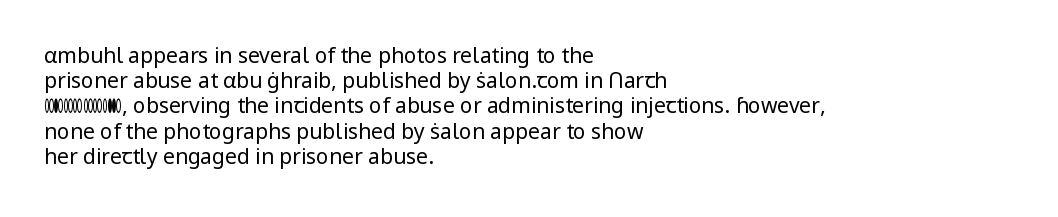
{"italic": "no", "bold": "no", "underline": "no", "align": "left", "line_spacing_ratio": 1.2, "letter_spacing": "normal", "letter_spacing_em": 0.0, "glyph_px": 21}
